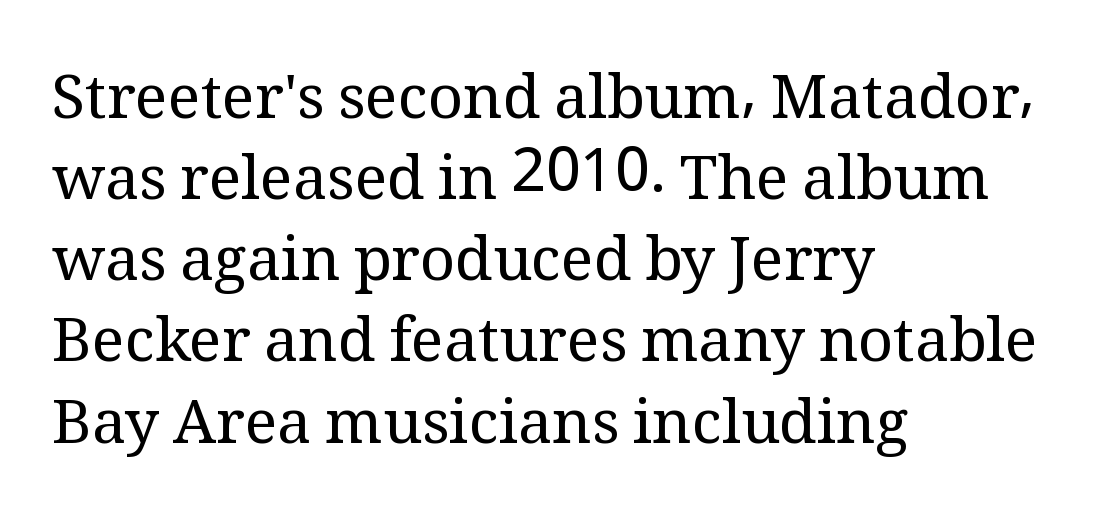
{"serif": "yes", "italic": "no", "bold": "no", "weight": "regular", "width": "normal", "stroke_contrast": "medium", "x_height": "medium", "monospaced": "no", "underline": "no", "align": "left", "line_spacing": "normal", "line_spacing_ratio": 1.33, "letter_spacing": "normal", "letter_spacing_em": 0.0, "glyph_px": 61}
